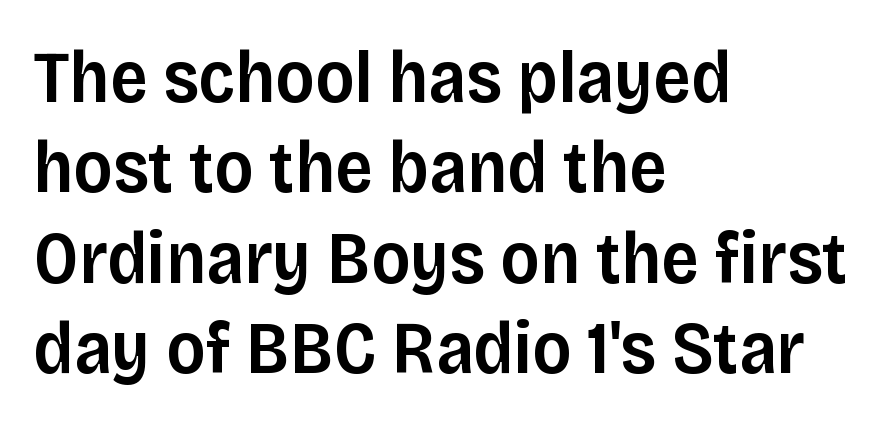
Q: Is the text bold? A: Semi-bold.
Q: Is the text italic (slanted)? A: No, it is upright.
Q: Is the typeface a serif or a sans-serif typeface? A: Sans-serif.
Q: Is the text underlined? A: No.
Q: How is the paragraph aligned? A: Left-aligned.
Q: Is the spacing between letters normal or unusually wide? A: Normal.
Q: Width (condensed, normal, or wide)? A: Normal.
Q: Stroke contrast? A: Low.
Q: x-height? A: Large.
Q: Monospaced? A: No.
